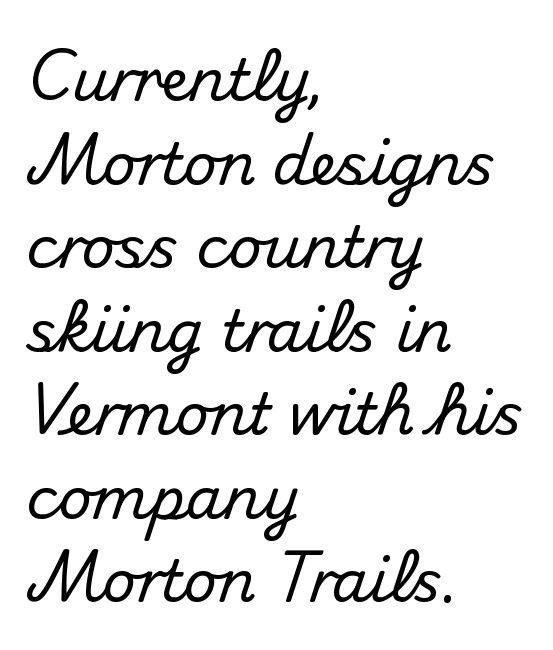
The image shows 58 px sans-serif type; set left-aligned, normal line spacing (1.44x), normal letter spacing, not underlined; medium stroke contrast and a small x-height.
